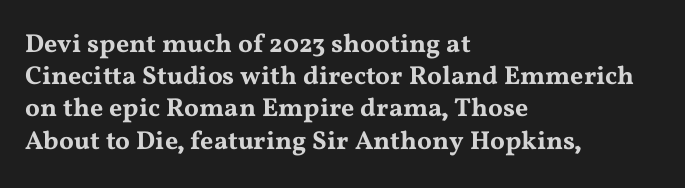
{"italic": "no", "underline": "no", "align": "left", "line_spacing_ratio": 1.24, "letter_spacing": "normal", "letter_spacing_em": 0.0, "glyph_px": 26}
